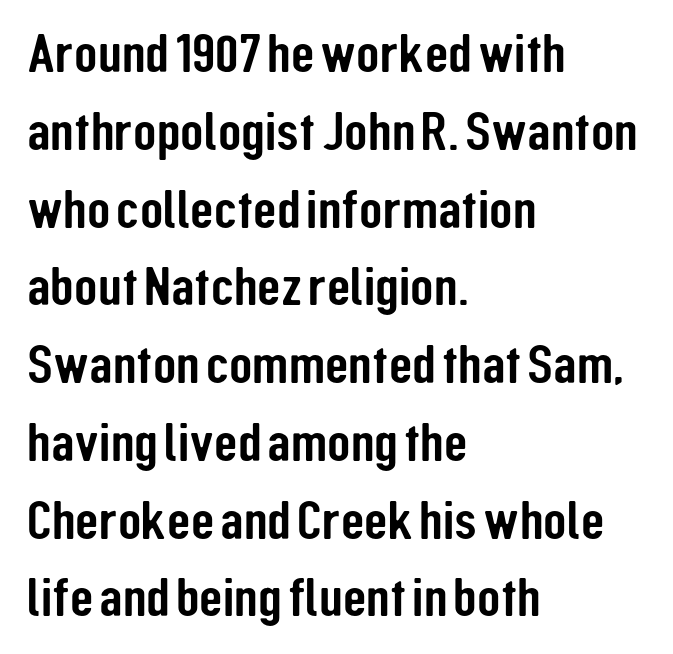
{"serif": "no", "italic": "no", "width": "condensed", "stroke_contrast": "low", "x_height": "medium", "monospaced": "no", "underline": "no", "align": "left", "line_spacing": "normal", "line_spacing_ratio": 1.44, "letter_spacing": "normal", "letter_spacing_em": 0.0, "glyph_px": 54}
